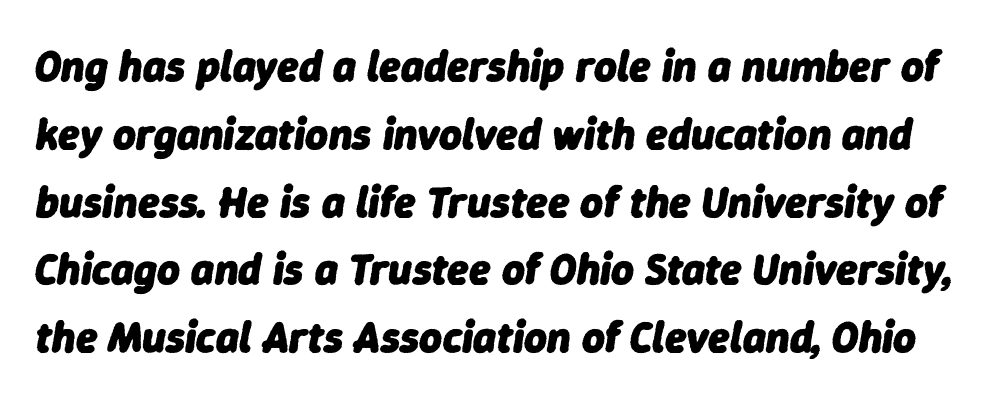
The image shows 44 px heavy type, italic (leaning right); set normal line spacing (1.54x), normal letter spacing, not underlined; low stroke contrast and a medium x-height.
